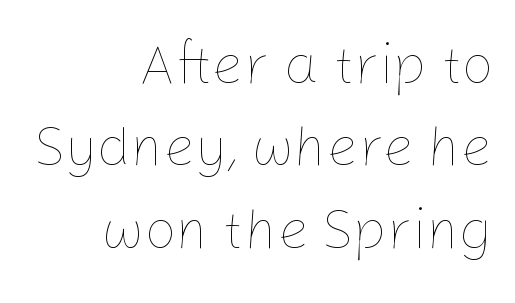
The image shows 56 px thin type, upright; set right-aligned, normal line spacing (1.47x), normal letter spacing, not underlined; low stroke contrast and a medium x-height.
